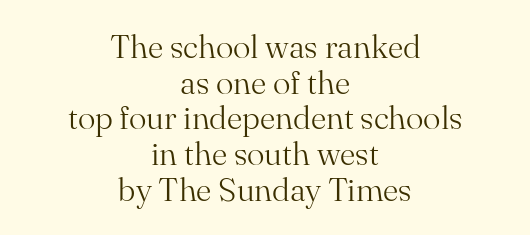
Are there feet on the stems? There are — it's a serif. Spacing verdict: proportional, widths tailored to each character. Lines of text with bare space underneath. These glyphs show unthickened strokes, regular width or finer. The vertical gap from one line to the next is small. The typography opts for an upright posture over an oblique one.
